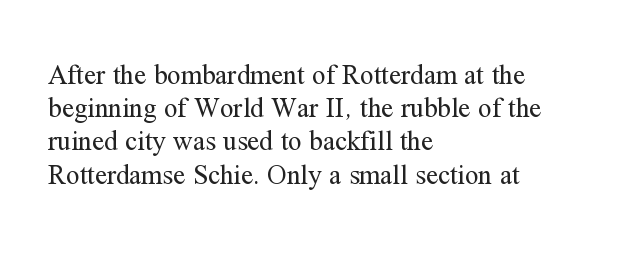
The zone under the glyphs is completely vacant. The passage is arranged the way most books set body copy — flush left. The type sits square on the baseline with zero lean. Weight: in the light-to-regular range. In terms of letterspacing, this is plain default setting.
